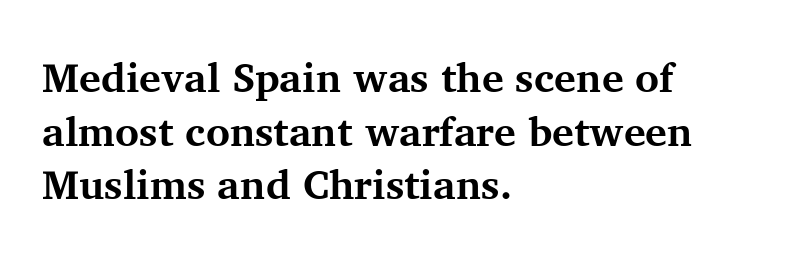
{"serif": "yes", "italic": "no", "bold": "yes", "weight": "bold", "width": "normal", "stroke_contrast": "medium", "x_height": "medium", "monospaced": "no", "underline": "no", "align": "left", "line_spacing": "normal", "line_spacing_ratio": 1.31, "letter_spacing": "normal", "letter_spacing_em": 0.0, "glyph_px": 41}
